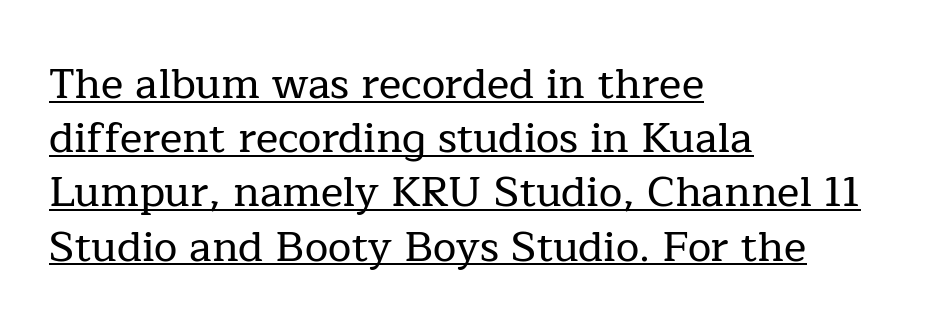
The image shows 42 px serif type, upright; set left-aligned, normal line spacing (1.29x), normal letter spacing, underlined; low stroke contrast and a medium x-height.
